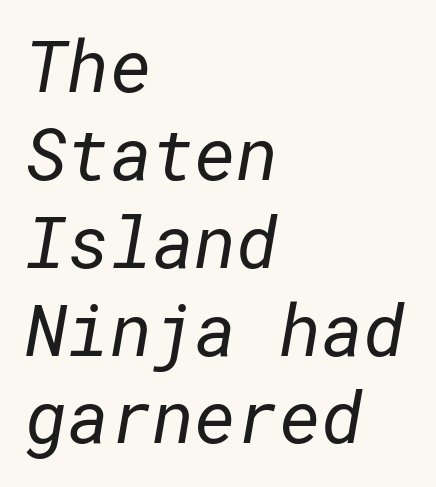
Q: Is the text bold? A: No.
Q: Is the typeface a serif or a sans-serif typeface? A: Sans-serif.
Q: Is the text underlined? A: No.
Q: How is the paragraph aligned? A: Left-aligned.
Q: Is the spacing between letters normal or unusually wide? A: Normal.
Q: Width (condensed, normal, or wide)? A: Normal.
Q: Stroke contrast? A: Low.
Q: x-height? A: Medium.
